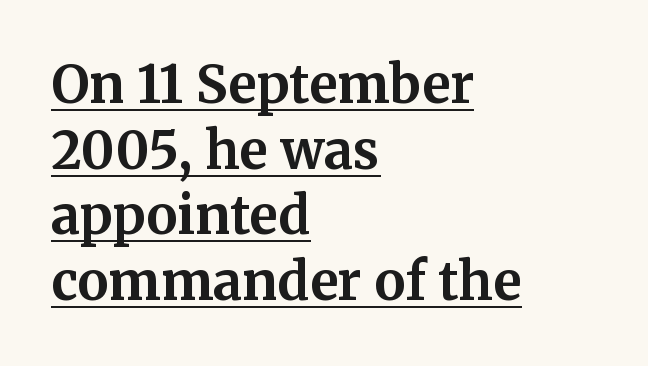
The horizontal fit of the characters is conventional and even. A typesetter would call this proportional, since set widths differ per character. Summary of weight: heavy, a full bold. Typographically, this falls in the serif category. The typography opts for an upright posture over an oblique one. This block has exactly the height ordinary leading produces.
